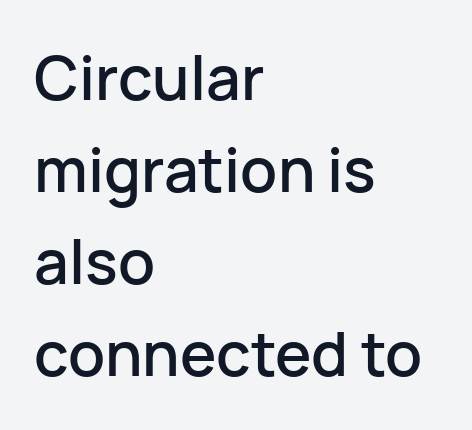
Q: Is the text italic (slanted)? A: No, it is upright.
Q: Is the typeface a serif or a sans-serif typeface? A: Sans-serif.
Q: Is the text underlined? A: No.
Q: How is the paragraph aligned? A: Left-aligned.
Q: Is the spacing between letters normal or unusually wide? A: Normal.
Q: Is the spacing between lines tight, normal or loose? A: Normal.
Q: Width (condensed, normal, or wide)? A: Normal.
Q: Stroke contrast? A: Low.
Q: x-height? A: Medium.
Q: Monospaced? A: No.
